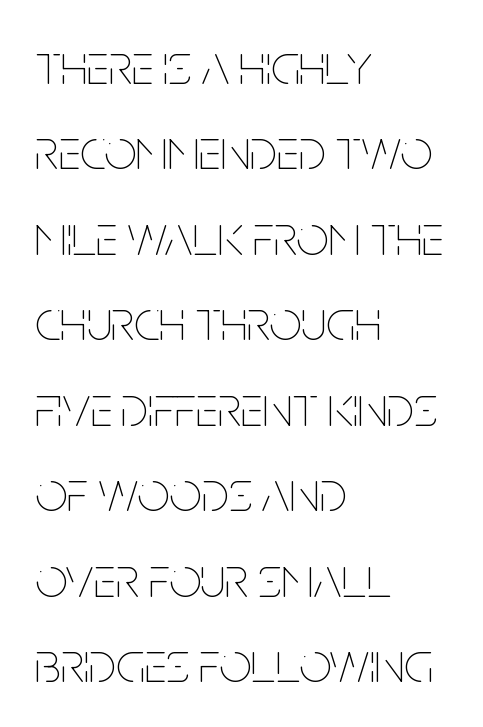
{"italic": "no", "bold": "no", "weight": "thin", "width": "condensed", "stroke_contrast": "low", "x_height": "large", "monospaced": "no", "underline": "no", "align": "left", "line_spacing": "normal", "line_spacing_ratio": 1.5, "letter_spacing": "normal", "letter_spacing_em": 0.0, "glyph_px": 57}
